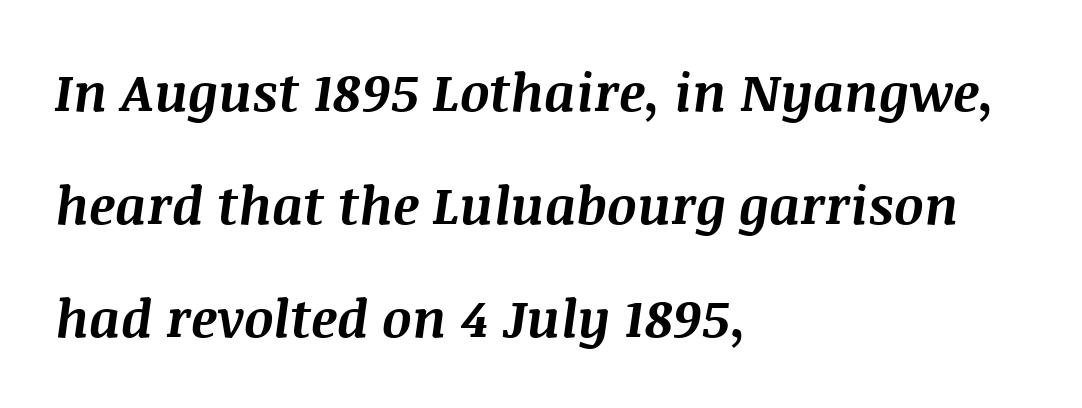
The area under the type is left untouched. Does the weight exceed regular? Yes, all the way to bold. Vertical spacing — loose. The rendering applies a slant to the glyphs. Spacing verdict: proportional, widths tailored to each character.
